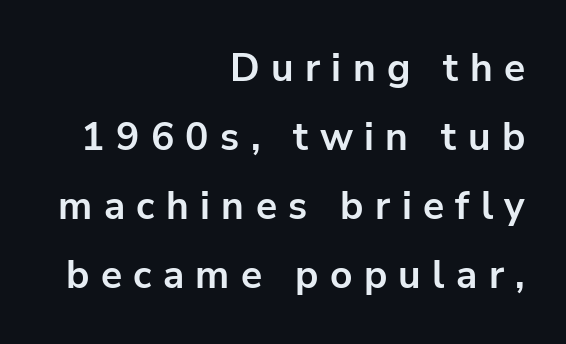
Q: Is the text bold? A: Yes.
Q: Is the text italic (slanted)? A: No, it is upright.
Q: Is the typeface a serif or a sans-serif typeface? A: Sans-serif.
Q: Is the text underlined? A: No.
Q: How is the paragraph aligned? A: Right-aligned.
Q: Is the spacing between letters normal or unusually wide? A: Unusually wide.
Q: Width (condensed, normal, or wide)? A: Normal.
Q: Stroke contrast? A: Low.
Q: x-height? A: Medium.
Q: Monospaced? A: No.
